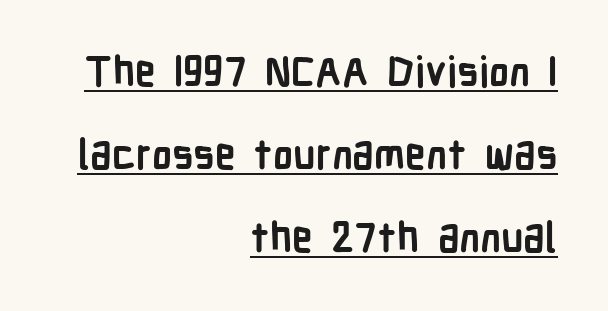
Q: Is the text bold? A: Yes.
Q: Is the text italic (slanted)? A: No, it is upright.
Q: Is the typeface a serif or a sans-serif typeface? A: Sans-serif.
Q: Is the text underlined? A: Yes.
Q: How is the paragraph aligned? A: Right-aligned.
Q: Is the spacing between letters normal or unusually wide? A: Normal.
Q: Is the spacing between lines tight, normal or loose? A: Loose.
Q: Width (condensed, normal, or wide)? A: Condensed.
Q: Stroke contrast? A: Low.
Q: x-height? A: Medium.
Q: Monospaced? A: No.
